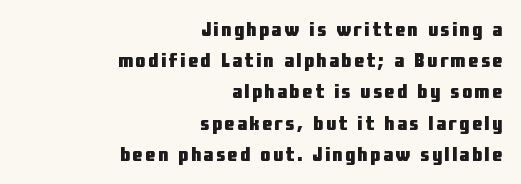
Line ends are locked; line starts wander. The font's upright variant was chosen for this text. This block has exactly the height ordinary leading produces. The characters look thick and weighty, a clear bold. No word sits above an underline.
